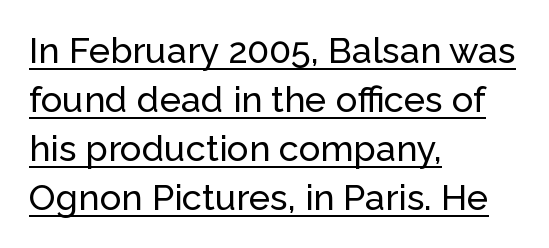
The text was rendered using a sans face with plain stroke endings. The rendering uses natural spacing where letterforms have individual widths. Visually the block forms a straight wall on the left and a jagged coastline on the right. Honestly, the underline is the first thing you notice here. Caption: standard tracking, unaltered. This is the regular roman posture of the typeface.
